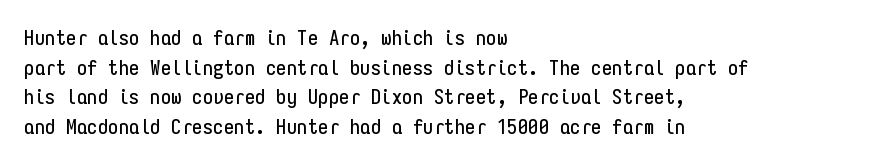
Q: Is the text italic (slanted)? A: No, it is upright.
Q: Is the text underlined? A: No.
Q: How is the paragraph aligned? A: Left-aligned.
Q: Is the spacing between letters normal or unusually wide? A: Normal.
Q: Is the spacing between lines tight, normal or loose? A: Normal.
